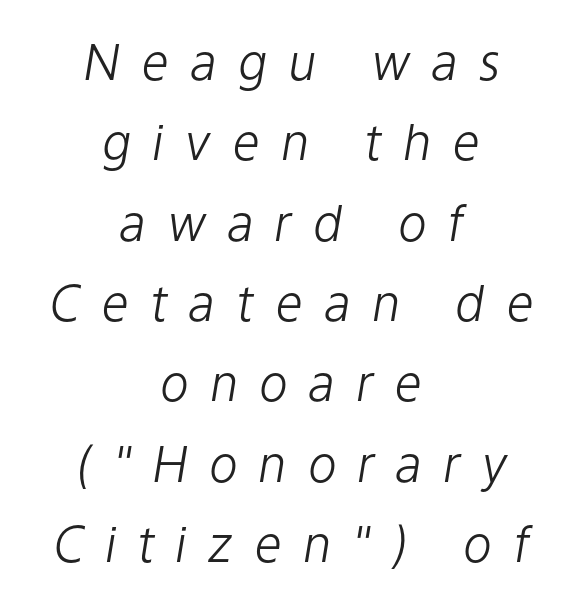
The image shows 49 px light type, italic (leaning right); set centered, normal line spacing (1.64x), unusually wide letter spacing (+0.42 em), not underlined; low stroke contrast and a medium x-height.
